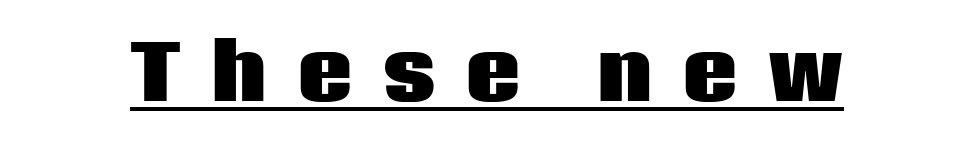
The image shows 76 px heavy sans-serif type, upright; set unusually wide letter spacing (+0.41 em), underlined; low stroke contrast and a large x-height.
